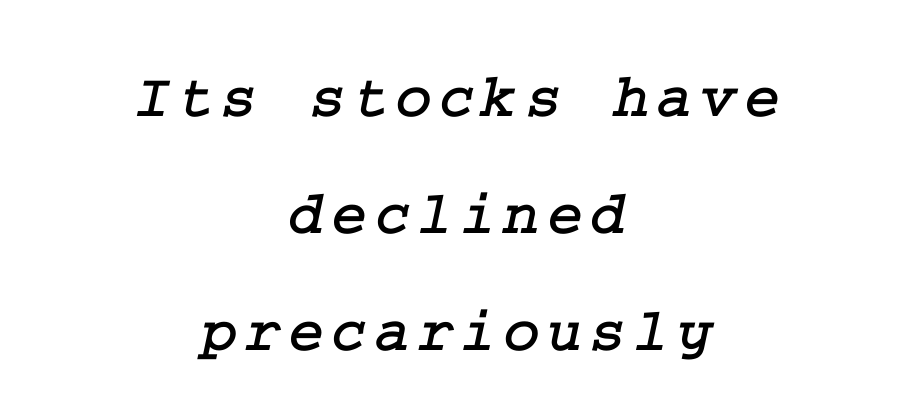
Q: Is the typeface a serif or a sans-serif typeface? A: Serif.
Q: Is the text underlined? A: No.
Q: How is the paragraph aligned? A: Centered.
Q: Width (condensed, normal, or wide)? A: Normal.
Q: Stroke contrast? A: Low.
Q: x-height? A: Medium.
